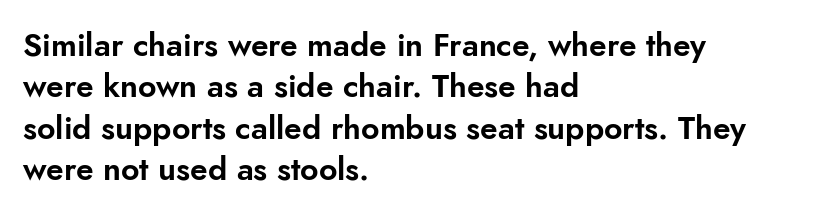
The image shows 32 px sans-serif type, upright; set left-aligned, normal line spacing (1.29x), normal letter spacing, not underlined; low stroke contrast and a small x-height.
